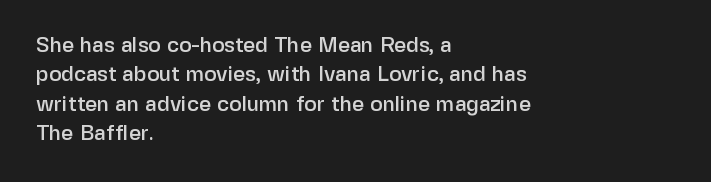
Q: Is the text italic (slanted)? A: No, it is upright.
Q: Is the text underlined? A: No.
Q: How is the paragraph aligned? A: Left-aligned.
Q: Is the spacing between letters normal or unusually wide? A: Normal.
Q: Is the spacing between lines tight, normal or loose? A: Normal.
